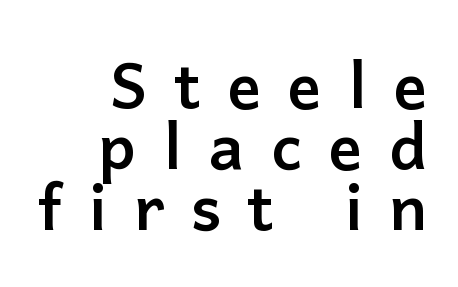
The image shows 63 px semibold sans-serif type, upright; set right-aligned, tight line spacing (0.97x), unusually wide letter spacing (+0.42 em), not underlined; low stroke contrast and a medium x-height.
